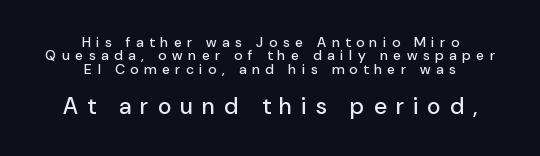
{"italic": "no", "underline": "no", "align": "center", "line_spacing": "tight", "line_spacing_ratio": 0.95, "letter_spacing": "wide", "letter_spacing_em": 0.41, "larger_block": "second", "size_ratio": 1.64, "glyph_px": 23}
